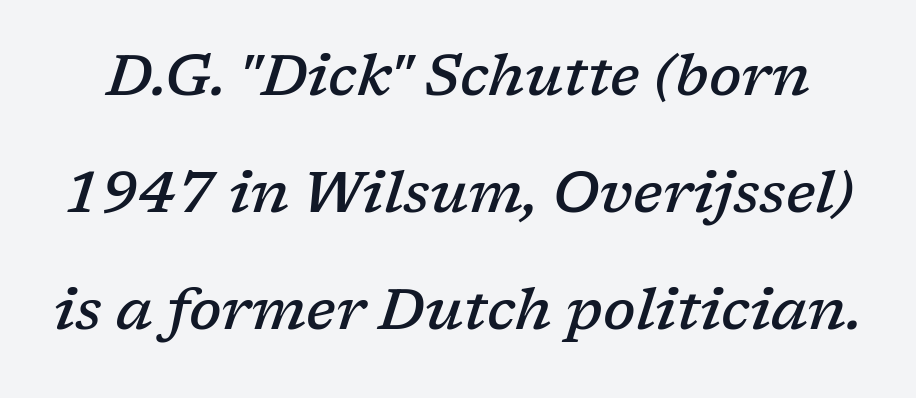
Q: Is the text bold? A: Semi-bold.
Q: Is the text italic (slanted)? A: Yes, it leans right by about 17 degrees.
Q: Is the typeface a serif or a sans-serif typeface? A: Serif.
Q: Is the text underlined? A: No.
Q: Is the spacing between letters normal or unusually wide? A: Normal.
Q: Is the spacing between lines tight, normal or loose? A: Loose.
Q: Width (condensed, normal, or wide)? A: Normal.
Q: Stroke contrast? A: Low.
Q: x-height? A: Medium.
Q: Monospaced? A: No.
